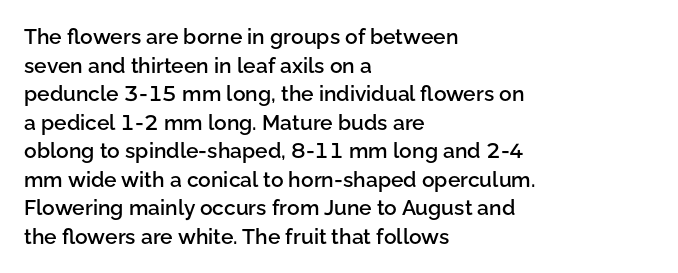
The image shows 21 px text type, upright; set left-aligned, normal line spacing (1.36x), normal letter spacing, not underlined.
